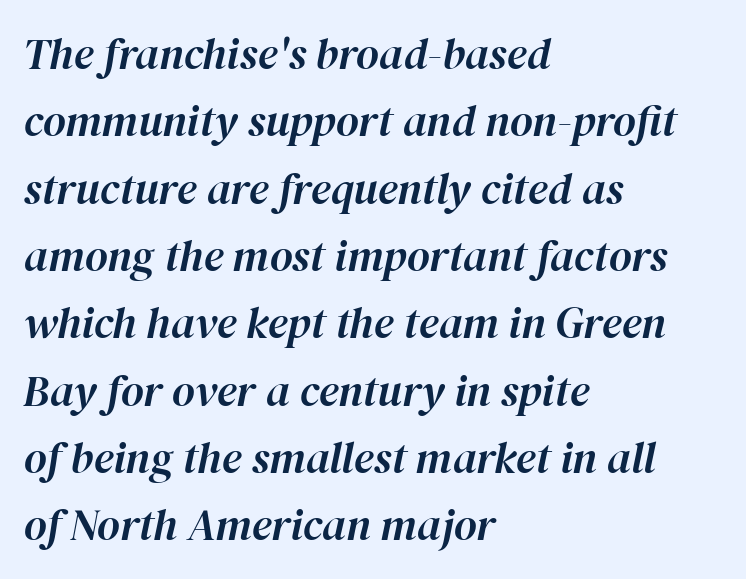
Here the glyphs are tracked normally, forming tight word shapes. The passage shown is typed in a proportional face where columns would drift. Left-aligned paragraph, ragged on the right. An italicized treatment has been applied to the whole sample. Underline: absent.
